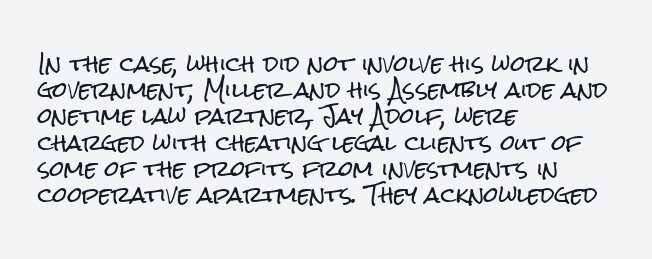
Q: Is the text italic (slanted)? A: No, it is upright.
Q: Is the text underlined? A: No.
Q: How is the paragraph aligned? A: Left-aligned.
Q: Is the spacing between letters normal or unusually wide? A: Normal.
Q: Is the spacing between lines tight, normal or loose? A: Normal.
